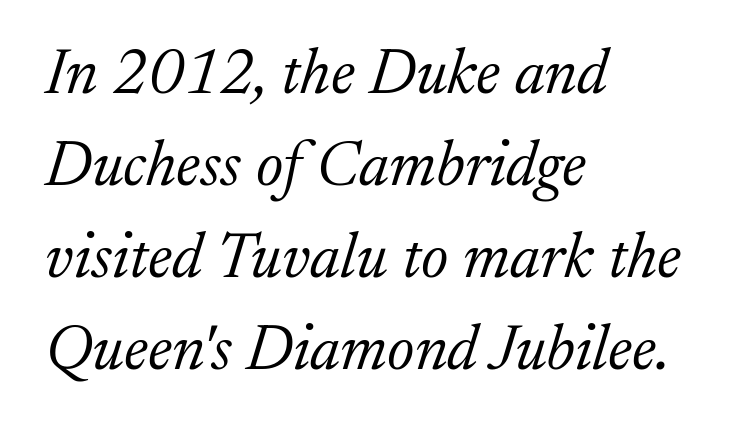
These glyphs show unthickened strokes, regular width or finer. Students, observe: this is what conventionally led text looks like. Proportional: the letters do not fall into vertical columns. Any mark beneath the type? The region is blank. Every row of glyphs begins at an identical x-position on the left. Nothing unusual about the tracking: characters are spaced as the font intends.
